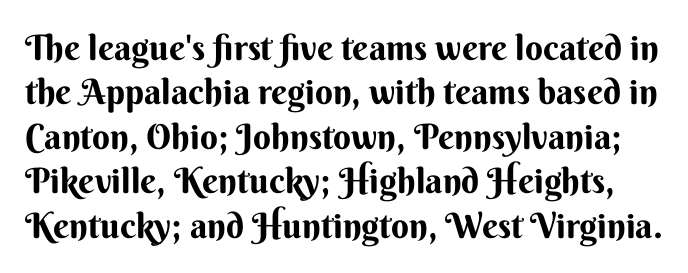
Q: Is the text bold? A: Yes.
Q: Is the text italic (slanted)? A: No, it is upright.
Q: Is the typeface a serif or a sans-serif typeface? A: Sans-serif.
Q: Is the text underlined? A: No.
Q: Is the spacing between letters normal or unusually wide? A: Normal.
Q: Is the spacing between lines tight, normal or loose? A: Normal.
Q: Width (condensed, normal, or wide)? A: Normal.
Q: Stroke contrast? A: Medium.
Q: x-height? A: Small.
Q: Monospaced? A: No.
